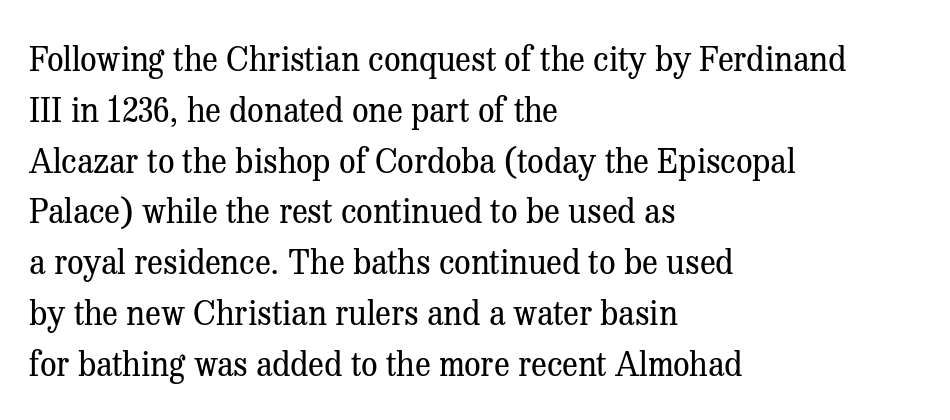
Evenly set lines give the paragraph a standard silhouette. The face used here is proportionally spaced, like ordinary book or web type. Is the block centered? No — it sits flush against the left margin. Letters rest on an invisible, unmarked baseline. This is roman type, the default non-slanted kind.
